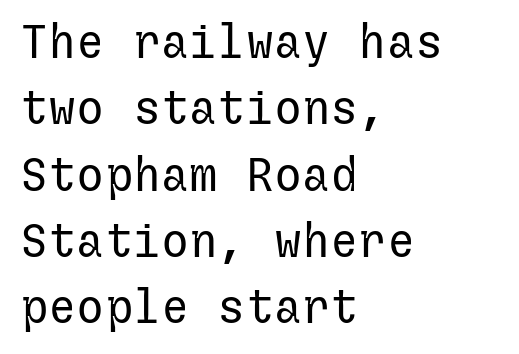
The image shows 47 px regular-weight sans-serif type, upright; set left-aligned, normal line spacing (1.41x), normal letter spacing, not underlined; low stroke contrast and a medium x-height.
